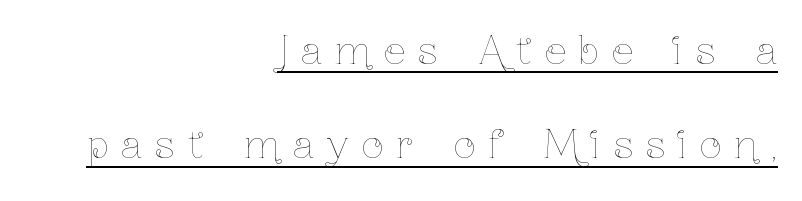
Q: Is the text bold? A: No.
Q: Is the text italic (slanted)? A: No, it is upright.
Q: Is the text underlined? A: Yes.
Q: How is the paragraph aligned? A: Right-aligned.
Q: Is the spacing between letters normal or unusually wide? A: Unusually wide.
Q: Is the spacing between lines tight, normal or loose? A: Loose.
Q: Width (condensed, normal, or wide)? A: Condensed.
Q: Stroke contrast? A: Low.
Q: x-height? A: Medium.
Q: Monospaced? A: No.
